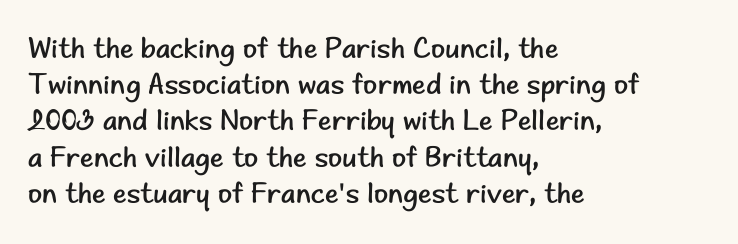
Q: Is the text bold? A: No.
Q: Is the text italic (slanted)? A: No, it is upright.
Q: Is the typeface a serif or a sans-serif typeface? A: Sans-serif.
Q: Is the text underlined? A: No.
Q: How is the paragraph aligned? A: Left-aligned.
Q: Is the spacing between letters normal or unusually wide? A: Normal.
Q: Is the spacing between lines tight, normal or loose? A: Normal.
Q: Width (condensed, normal, or wide)? A: Normal.
Q: Stroke contrast? A: Low.
Q: x-height? A: Small.
Q: Monospaced? A: No.
